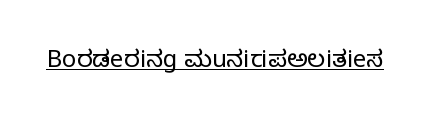
{"italic": "no", "bold": "no", "underline": "yes", "letter_spacing": "normal", "letter_spacing_em": 0.0, "glyph_px": 24}
